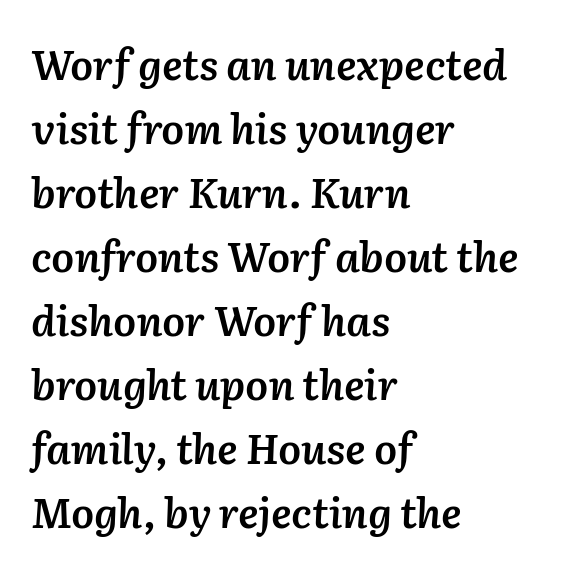
Q: Is the text bold? A: Semi-bold.
Q: Is the text italic (slanted)? A: Yes, it leans right by about 2 degrees.
Q: Is the text underlined? A: No.
Q: How is the paragraph aligned? A: Left-aligned.
Q: Is the spacing between letters normal or unusually wide? A: Normal.
Q: Is the spacing between lines tight, normal or loose? A: Normal.
Q: Width (condensed, normal, or wide)? A: Normal.
Q: Stroke contrast? A: Low.
Q: x-height? A: Medium.
Q: Monospaced? A: No.
